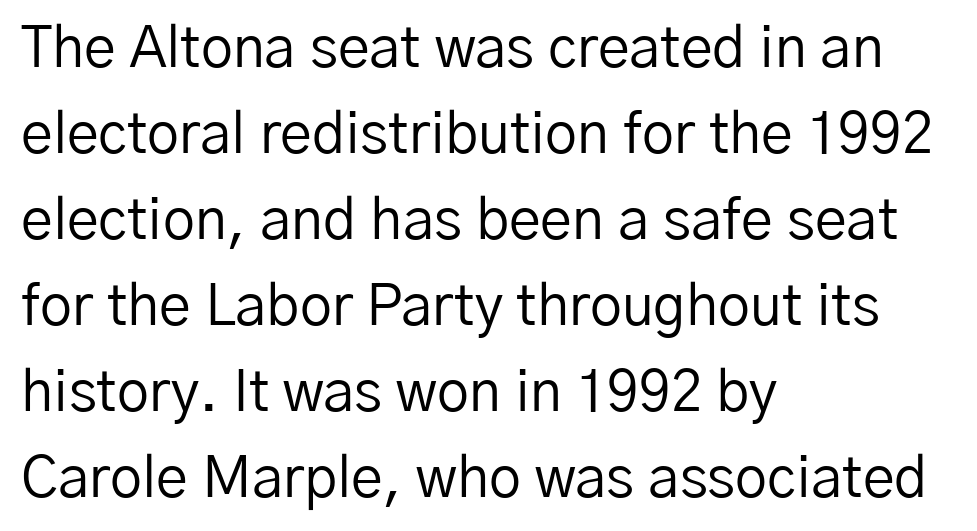
The ragged edge is on the right, which tells us the setting is flush left. In terms of posture, this sample is upright. No word sits above an underline. Serif or sans? Sans — the stroke terminals are bare. Reading down the column, the eye jumps a familiar distance to each next line.
